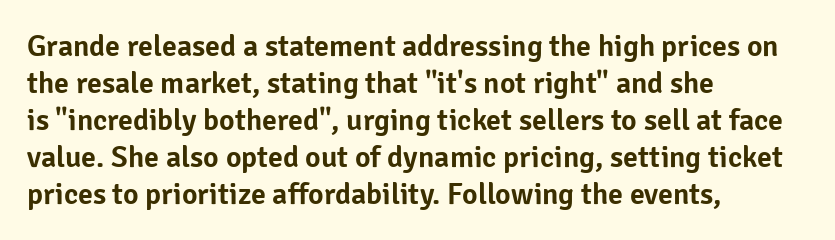
The letters stand upright; this is a roman face. Each word holds together tightly as a unit, with standard inter-letter gaps. The passage shown is typed in a proportional face where columns would drift. The baseline area is clear.
